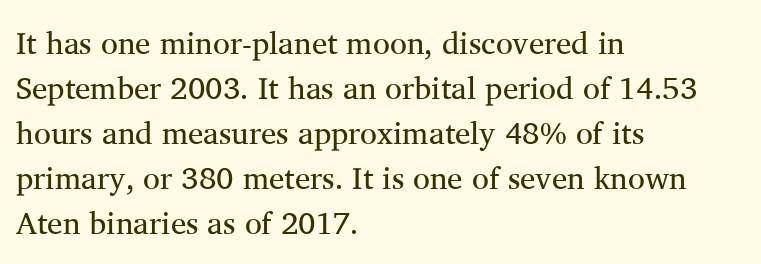
Q: Is the text bold? A: No.
Q: Is the text italic (slanted)? A: No, it is upright.
Q: Is the typeface a serif or a sans-serif typeface? A: Serif.
Q: Is the text underlined? A: No.
Q: How is the paragraph aligned? A: Left-aligned.
Q: Is the spacing between letters normal or unusually wide? A: Normal.
Q: Is the spacing between lines tight, normal or loose? A: Normal.
Q: Width (condensed, normal, or wide)? A: Normal.
Q: Stroke contrast? A: Medium.
Q: x-height? A: Medium.
Q: Monospaced? A: No.
